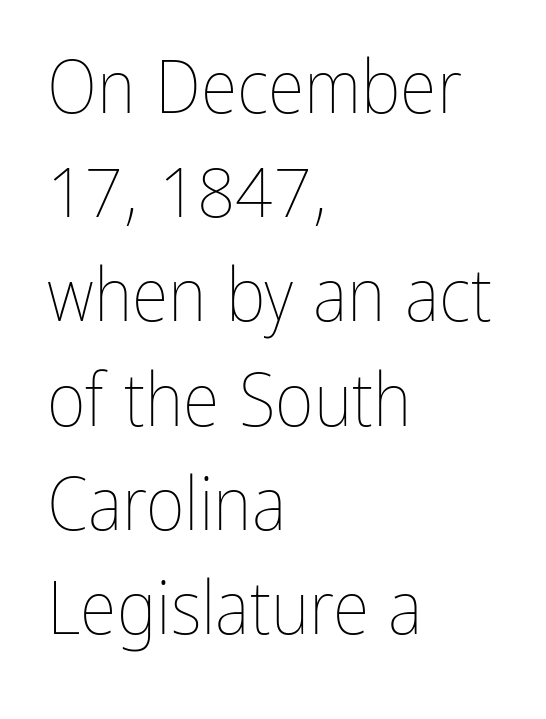
Any mark beneath the type? The region is blank. Proportional: the letters do not fall into vertical columns. Interline gaps are of average width in this sample. A typesetter would mark this as roman, not italic. The typesetter chose a ragged-right arrangement here.
